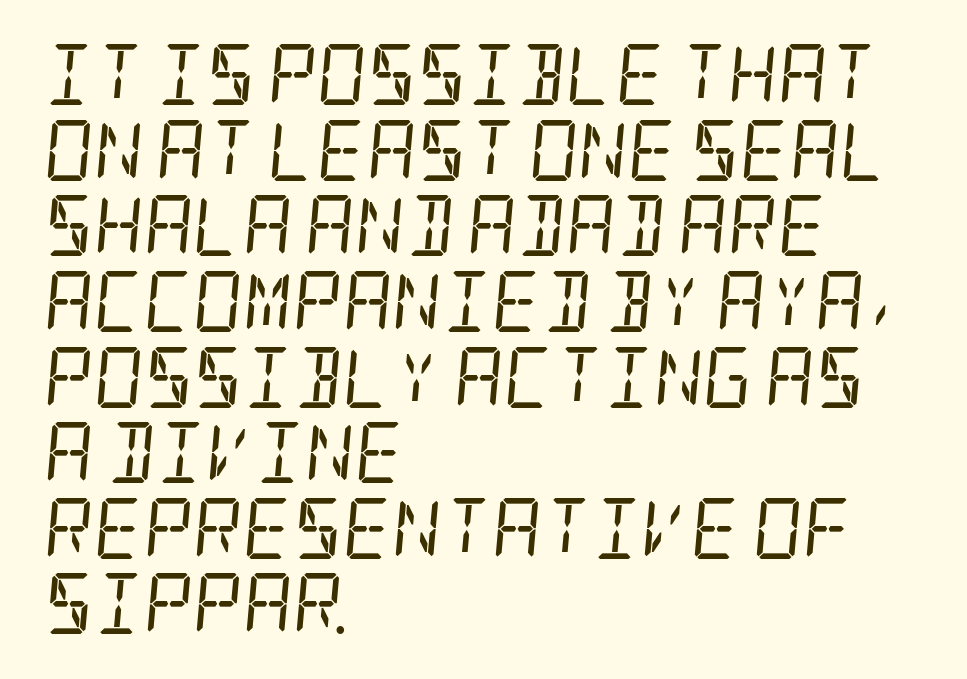
{"serif": "yes", "italic": "yes", "lean": "right", "slant_degrees": 5, "bold": "no", "weight": "regular", "width": "condensed", "stroke_contrast": "low", "x_height": "large", "underline": "no", "align": "left", "line_spacing_ratio": 1.24, "letter_spacing": "normal", "letter_spacing_em": 0.0, "glyph_px": 61}
